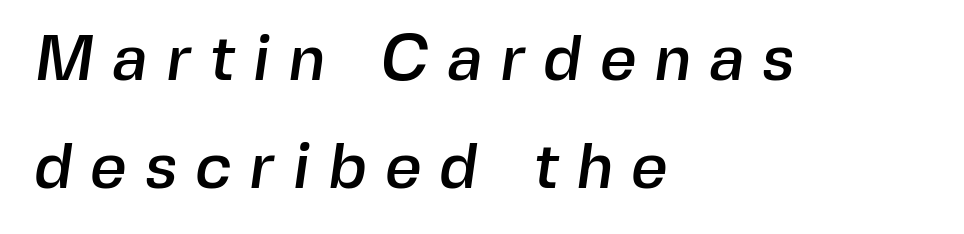
Q: Is the typeface a serif or a sans-serif typeface? A: Sans-serif.
Q: Is the text underlined? A: No.
Q: How is the paragraph aligned? A: Left-aligned.
Q: Is the spacing between letters normal or unusually wide? A: Unusually wide.
Q: Is the spacing between lines tight, normal or loose? A: Normal.
Q: Width (condensed, normal, or wide)? A: Normal.
Q: x-height? A: Medium.
Q: Monospaced? A: No.
